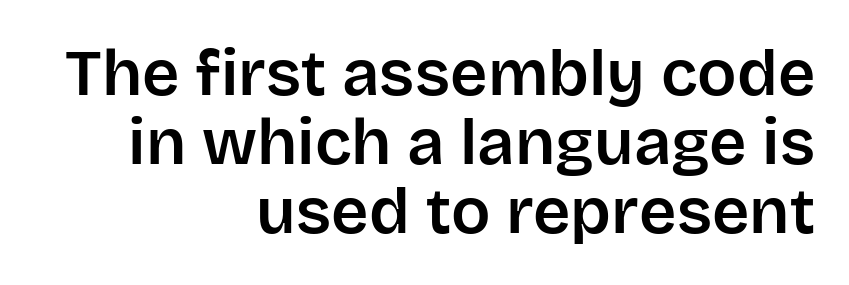
Q: Is the text italic (slanted)? A: No, it is upright.
Q: Is the typeface a serif or a sans-serif typeface? A: Sans-serif.
Q: Is the text underlined? A: No.
Q: How is the paragraph aligned? A: Right-aligned.
Q: Is the spacing between letters normal or unusually wide? A: Normal.
Q: Is the spacing between lines tight, normal or loose? A: Tight.
Q: Width (condensed, normal, or wide)? A: Normal.
Q: Stroke contrast? A: Low.
Q: x-height? A: Large.
Q: Monospaced? A: No.
